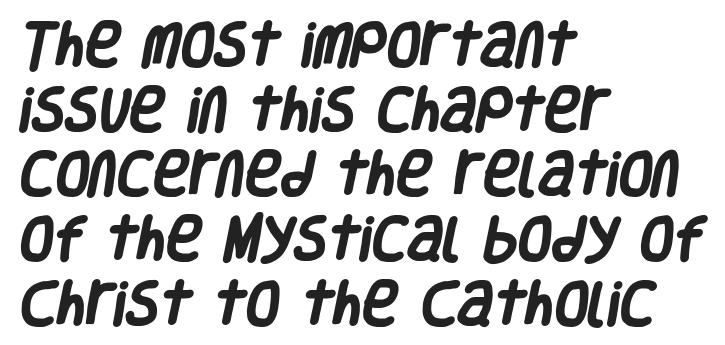
{"serif": "no", "bold": "yes", "weight": "heavy", "width": "condensed", "stroke_contrast": "low", "x_height": "large", "monospaced": "no", "underline": "no", "align": "left", "line_spacing": "normal", "line_spacing_ratio": 1.32, "letter_spacing": "normal", "letter_spacing_em": 0.0, "glyph_px": 49}
